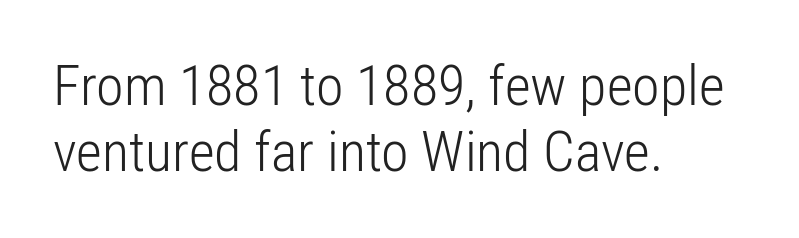
{"serif": "no", "italic": "no", "bold": "no", "weight": "light", "width": "condensed", "stroke_contrast": "low", "x_height": "medium", "monospaced": "no", "underline": "no", "align": "left", "line_spacing_ratio": 1.17, "letter_spacing": "normal", "letter_spacing_em": 0.0, "glyph_px": 56}
